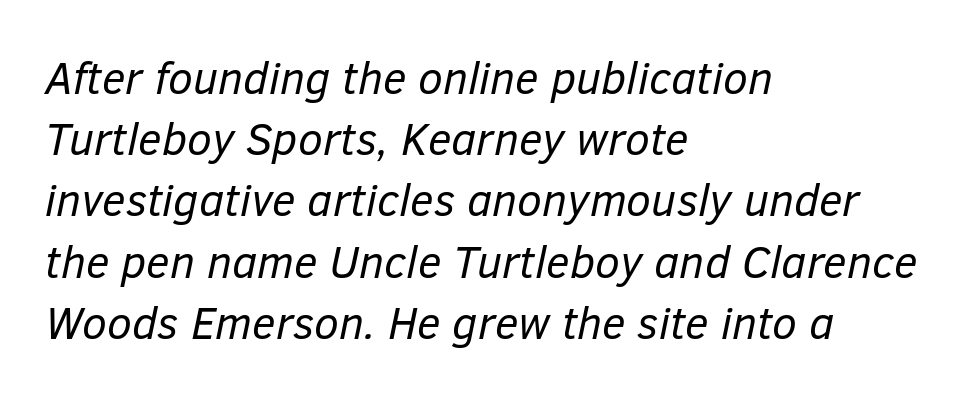
Would a proofreader flag this as italicized? Yes. Note the varied advance widths — an 'i' is clearly narrower than an 'm'. Short note: letters normally spaced. Quick note: interline space is typical.
